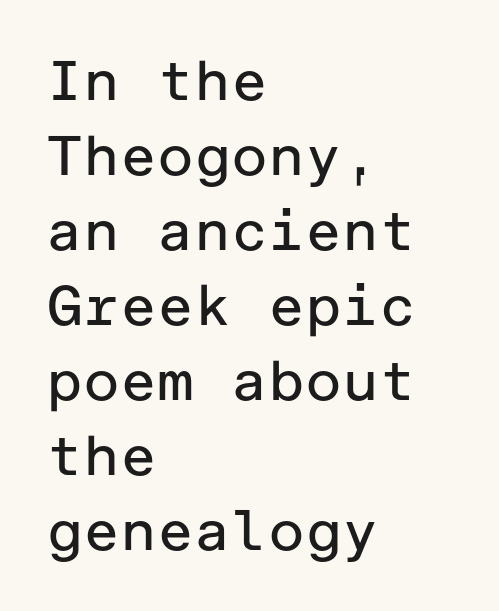
Normally led — the rows are evenly, conventionally spaced. Compared with typical body copy, the letter spacing here is the same. Each stroke keeps to a modest, everyday thickness or less. Serifs: no, the terminals of the letterforms are clean. Each row of text sits above clean, open space.
